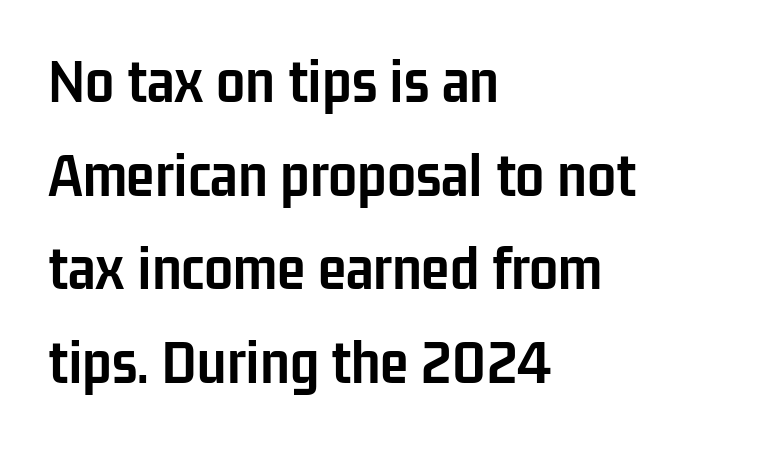
{"serif": "no", "italic": "no", "bold": "yes", "weight": "semibold", "width": "condensed", "stroke_contrast": "low", "x_height": "medium", "monospaced": "no", "underline": "no", "align": "left", "line_spacing": "normal", "line_spacing_ratio": 1.44, "letter_spacing": "normal", "letter_spacing_em": 0.0, "glyph_px": 65}
